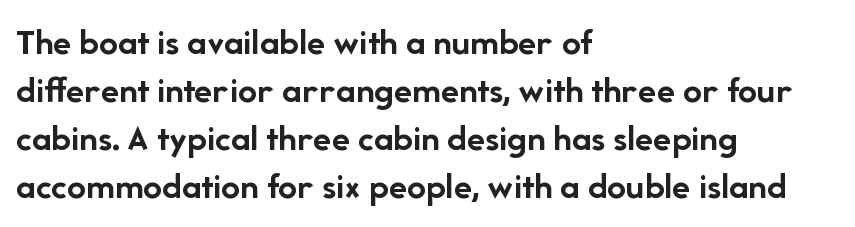
Q: Is the text bold? A: Yes.
Q: Is the text italic (slanted)? A: No, it is upright.
Q: Is the typeface a serif or a sans-serif typeface? A: Sans-serif.
Q: Is the text underlined? A: No.
Q: How is the paragraph aligned? A: Left-aligned.
Q: Is the spacing between letters normal or unusually wide? A: Normal.
Q: Is the spacing between lines tight, normal or loose? A: Normal.
Q: Width (condensed, normal, or wide)? A: Normal.
Q: Stroke contrast? A: Low.
Q: x-height? A: Medium.
Q: Monospaced? A: No.
